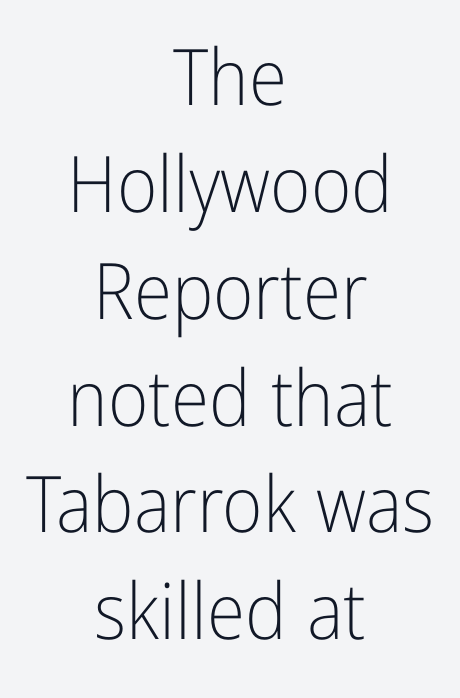
Q: Is the text bold? A: No.
Q: Is the text italic (slanted)? A: No, it is upright.
Q: Is the typeface a serif or a sans-serif typeface? A: Sans-serif.
Q: Is the text underlined? A: No.
Q: How is the paragraph aligned? A: Centered.
Q: Is the spacing between letters normal or unusually wide? A: Normal.
Q: Is the spacing between lines tight, normal or loose? A: Normal.
Q: Width (condensed, normal, or wide)? A: Condensed.
Q: Stroke contrast? A: Low.
Q: x-height? A: Medium.
Q: Monospaced? A: No.
